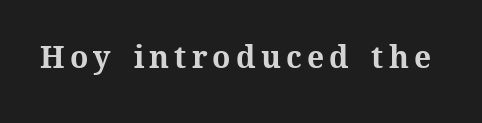
Q: Is the text bold? A: Yes.
Q: Is the text italic (slanted)? A: No, it is upright.
Q: Is the text underlined? A: No.
Q: Width (condensed, normal, or wide)? A: Normal.
Q: Stroke contrast? A: Medium.
Q: x-height? A: Medium.
Q: Monospaced? A: No.
